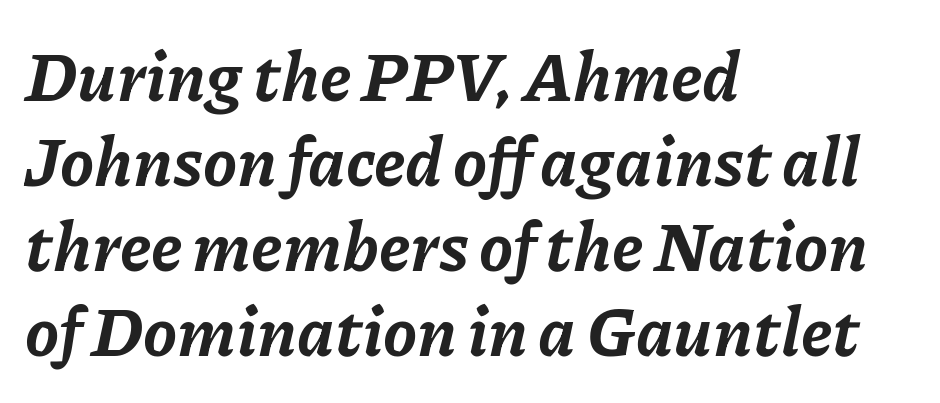
Q: Is the text bold? A: Yes.
Q: Is the text italic (slanted)? A: Yes, it leans right by about 11 degrees.
Q: Is the text underlined? A: No.
Q: How is the paragraph aligned? A: Left-aligned.
Q: Is the spacing between letters normal or unusually wide? A: Normal.
Q: Is the spacing between lines tight, normal or loose? A: Normal.
Q: Width (condensed, normal, or wide)? A: Normal.
Q: Stroke contrast? A: Low.
Q: x-height? A: Medium.
Q: Monospaced? A: No.
